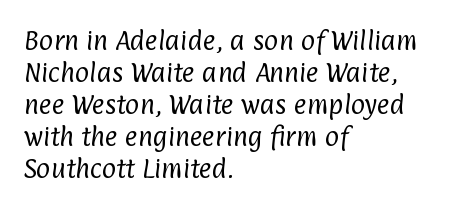
All the whitespace from short lines collects on the right. The specimen omits any rule beneath the text block's lines. No extra tracking has been applied to these lines. The weight would be labelled regular, book, light, or lighter still.
